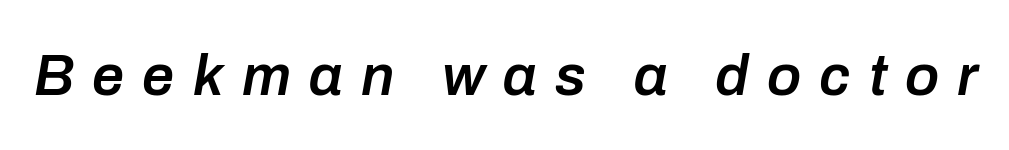
Does extra space separate the letters? Yes, quite a lot of it. These words are printed semibold, heavier than regular yet not bold. Posture: slanted. The rendering uses natural spacing where letterforms have individual widths. Check under the words: just untouched page.
